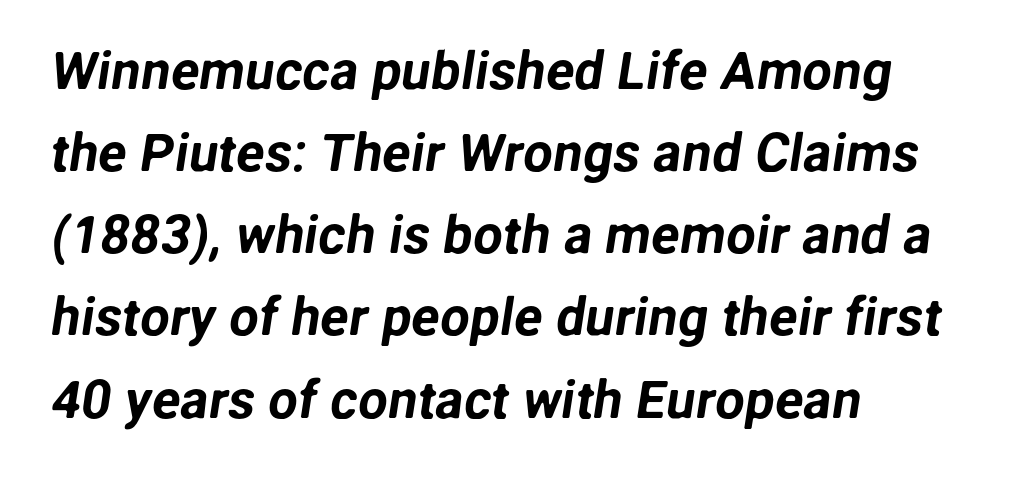
The letters sit at their default tracking, neither squeezed nor spread. Short and long lines alike share a common starting point at left. The baseline area is clear. The vertical gap from one line to the next is medium. Look at the bottom of the vertical strokes: they stop flat, with no serifs. Note the varied advance widths — an 'i' is clearly narrower than an 'm'.
